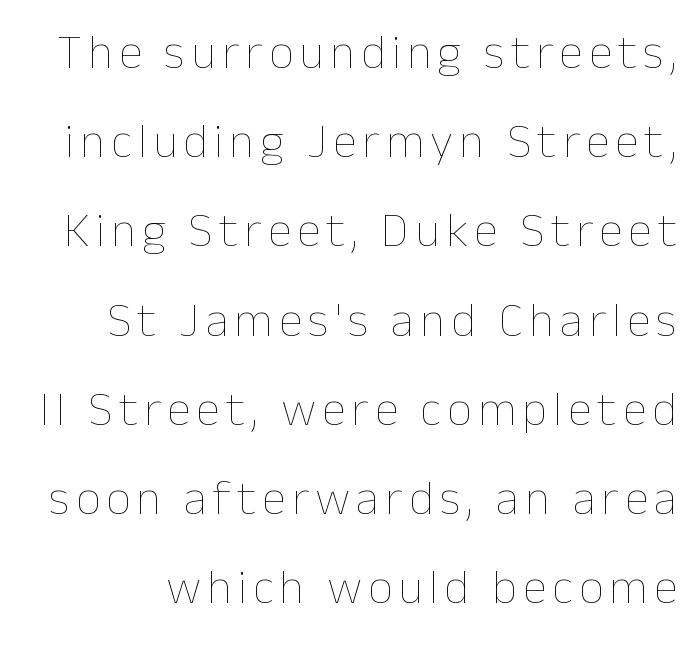
The image shows 49 px thin type, upright; set line spacing 1.82x, not underlined; low stroke contrast and a medium x-height.
